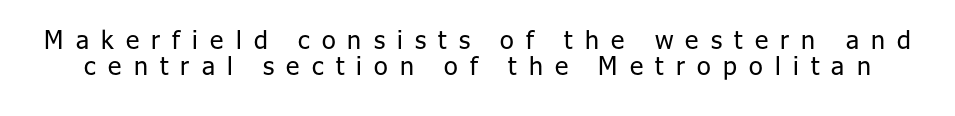
{"italic": "no", "bold": "no", "underline": "no", "line_spacing": "tight", "line_spacing_ratio": 1.04, "letter_spacing": "wide", "letter_spacing_em": 0.49, "glyph_px": 25}
